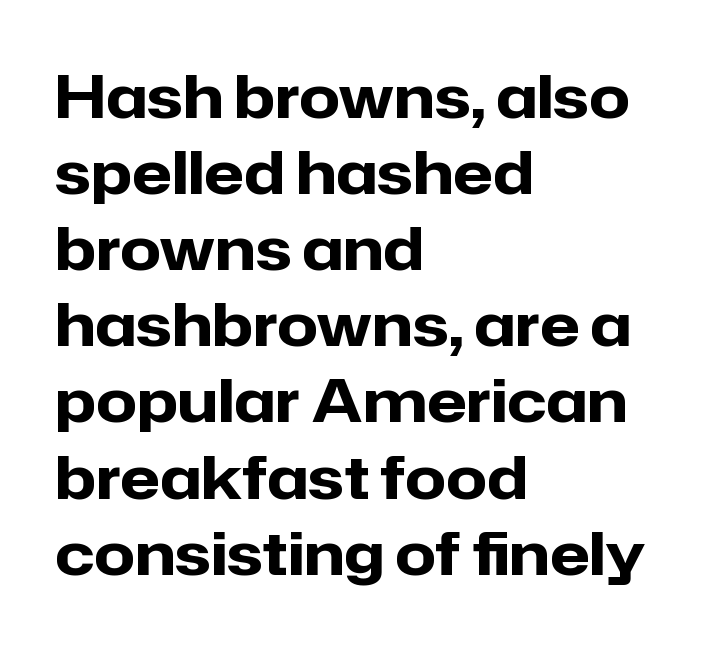
Descender tails drop into unmarked territory. You could call the tracking neutral — neither tight nor loose. A typesetter would call this leading conventional body-copy spacing. The rendering uses natural spacing where letterforms have individual widths. The letters stand upright; this is a roman face.
